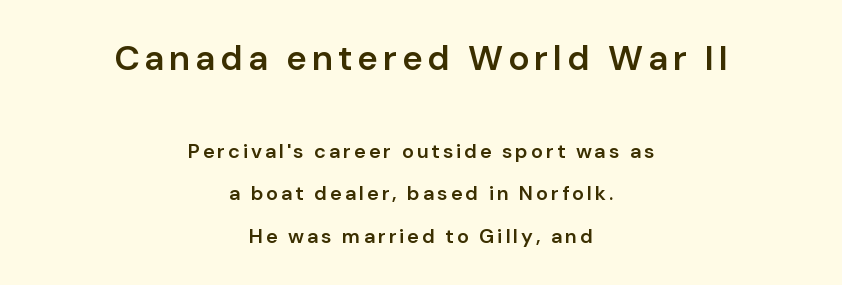
The image shows 35 px semibold sans-serif type, upright; set centered, loose line spacing (2.13x), not underlined; the first (top) block is 1.75x larger; low stroke contrast and a medium x-height.
